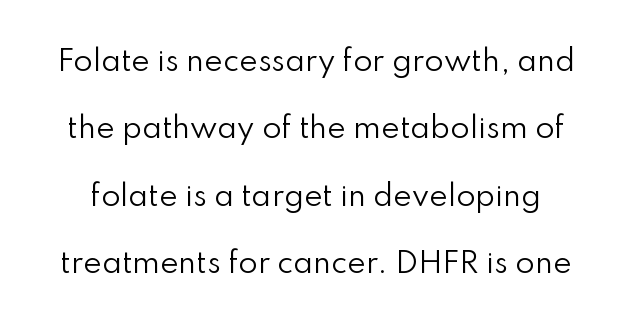
{"serif": "no", "italic": "no", "bold": "no", "weight": "regular", "width": "normal", "stroke_contrast": "low", "x_height": "small", "monospaced": "no", "underline": "no", "line_spacing": "loose", "line_spacing_ratio": 2.41, "letter_spacing": "normal", "letter_spacing_em": 0.0, "glyph_px": 28}
